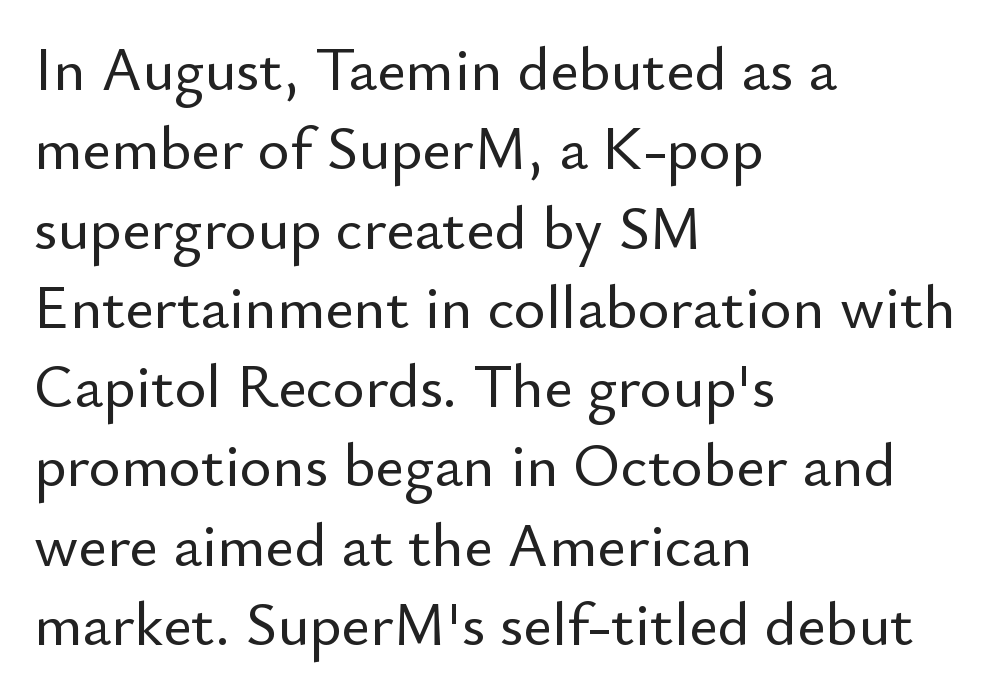
The image shows 61 px sans-serif type, upright; set left-aligned, normal line spacing (1.3x), normal letter spacing, not underlined; low stroke contrast and a small x-height.
